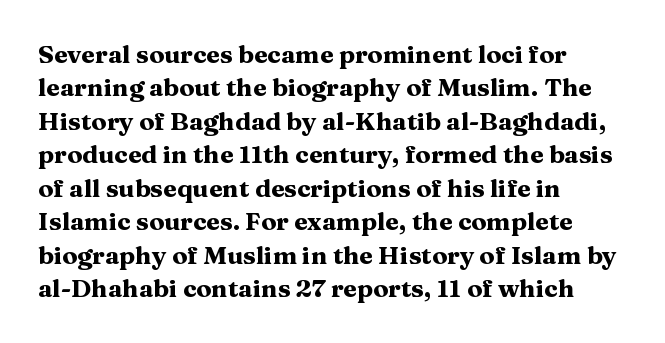
Notice how the passage keeps a crisp vertical edge on the left only. Ordinary non-slanted type is in use. This sample uses plain, unmodified letter spacing. Strong, thick strokes mark this as bold type. Normally led — the rows are evenly, conventionally spaced.
